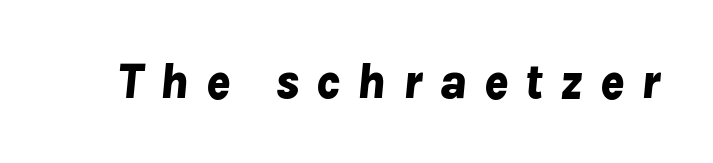
Q: Is the text bold? A: Yes.
Q: Is the text italic (slanted)? A: Yes, it leans right by about 8 degrees.
Q: Is the text underlined? A: No.
Q: Is the spacing between letters normal or unusually wide? A: Unusually wide.
Q: Width (condensed, normal, or wide)? A: Normal.
Q: Stroke contrast? A: Low.
Q: x-height? A: Medium.
Q: Monospaced? A: No.
